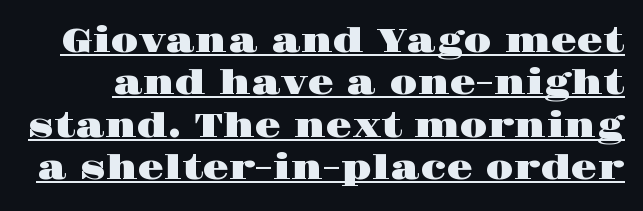
{"serif": "yes", "italic": "no", "width": "wide", "stroke_contrast": "high", "x_height": "large", "monospaced": "no", "underline": "yes", "line_spacing": "normal", "line_spacing_ratio": 1.25, "letter_spacing": "normal", "letter_spacing_em": 0.0, "glyph_px": 34}
